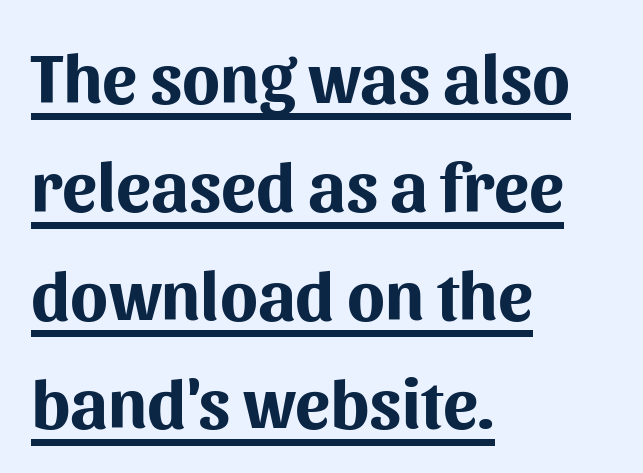
The image shows 70 px bold sans-serif type, upright; set left-aligned, normal line spacing (1.55x), normal letter spacing, underlined; medium stroke contrast and a medium x-height.
